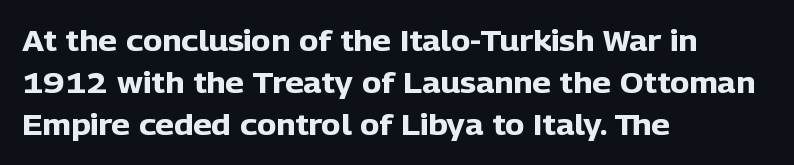
Descender tails drop into unmarked territory. Weight check: bold — yes, fully. If you drew a ruler down the left edge, every line would touch it. There is no visible air inserted between adjacent glyphs. A typesetter would call this proportional, since set widths differ per character.
